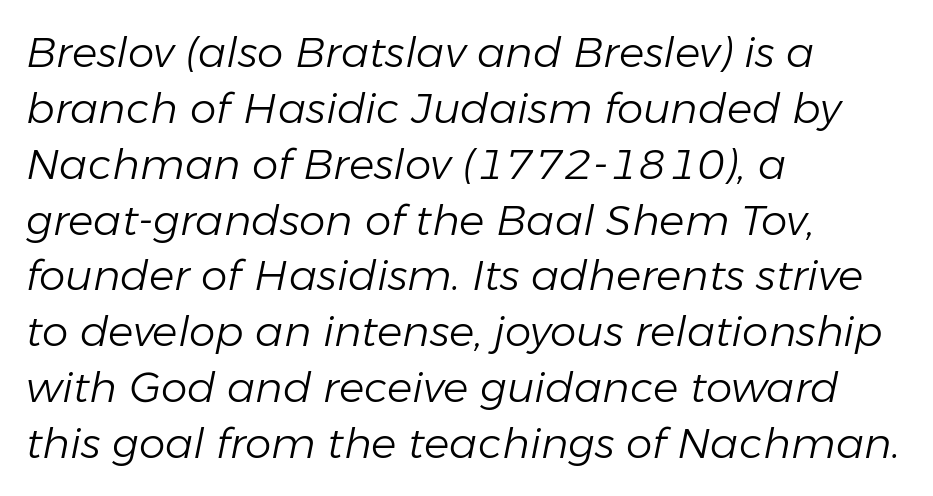
{"italic": "yes", "lean": "right", "slant_degrees": 11, "bold": "no", "weight": "light", "width": "normal", "stroke_contrast": "low", "x_height": "medium", "monospaced": "no", "underline": "no", "align": "left", "line_spacing": "normal", "line_spacing_ratio": 1.33, "letter_spacing": "normal", "letter_spacing_em": 0.0, "glyph_px": 42}
